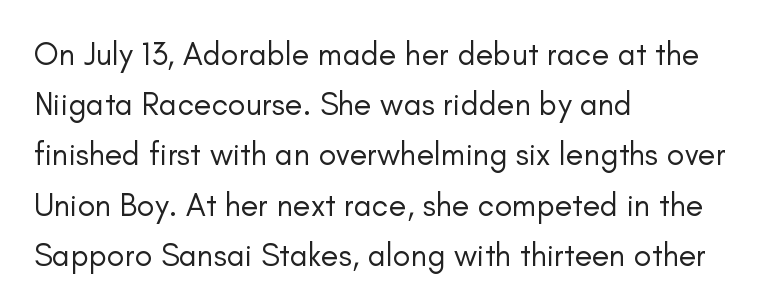
The image shows 32 px regular-weight sans-serif type, upright; set left-aligned, normal line spacing (1.57x), normal letter spacing, not underlined; low stroke contrast and a small x-height.
